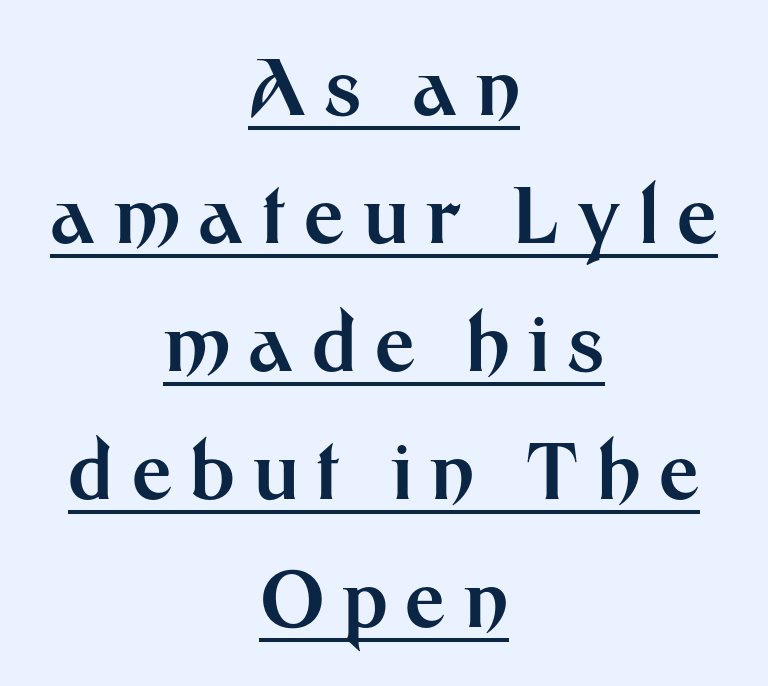
The image shows 78 px bold sans-serif type, upright; set centered, normal line spacing (1.64x), unusually wide letter spacing (+0.23 em), underlined; medium stroke contrast and a medium x-height.
